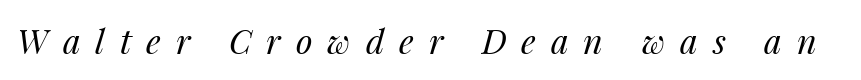
{"italic": "yes", "lean": "right", "slant_degrees": 14, "bold": "no", "weight": "regular", "width": "normal", "stroke_contrast": "medium", "x_height": "medium", "monospaced": "no", "underline": "no", "letter_spacing": "wide", "letter_spacing_em": 0.44, "glyph_px": 34}
